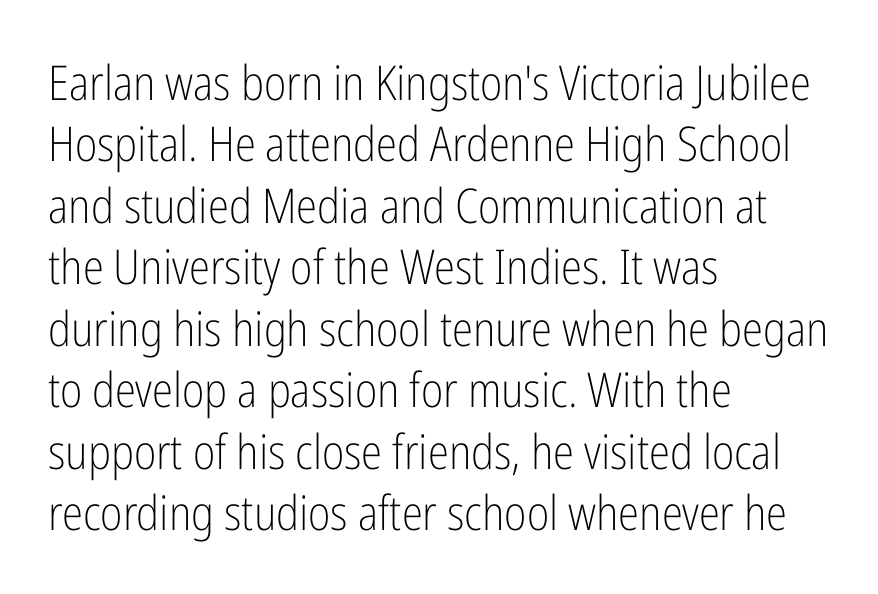
The image shows 48 px light, condensed sans-serif type, upright; set left-aligned, normal line spacing (1.28x), normal letter spacing, not underlined; low stroke contrast and a medium x-height.
